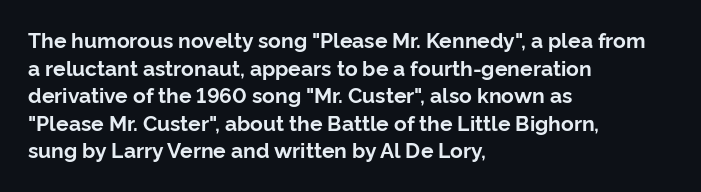
The image shows 21 px bold type, upright; set left-aligned, normal line spacing (1.31x), normal letter spacing, not underlined.
